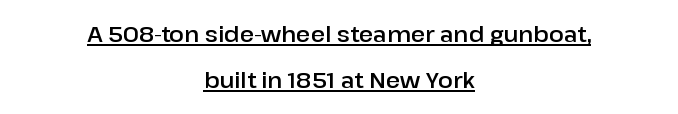
In terms of posture, this sample is upright. The setting favours the middle, as headings and verse often do. One glance says open: line gaps are wider than usual. Emphasis is given by a line drawn under the lettering. Students, note that the glyphs here touch the page at normal intervals.
